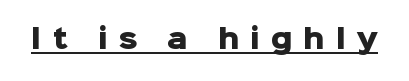
{"italic": "no", "bold": "yes", "underline": "yes", "letter_spacing": "wide", "letter_spacing_em": 0.42, "glyph_px": 26}
